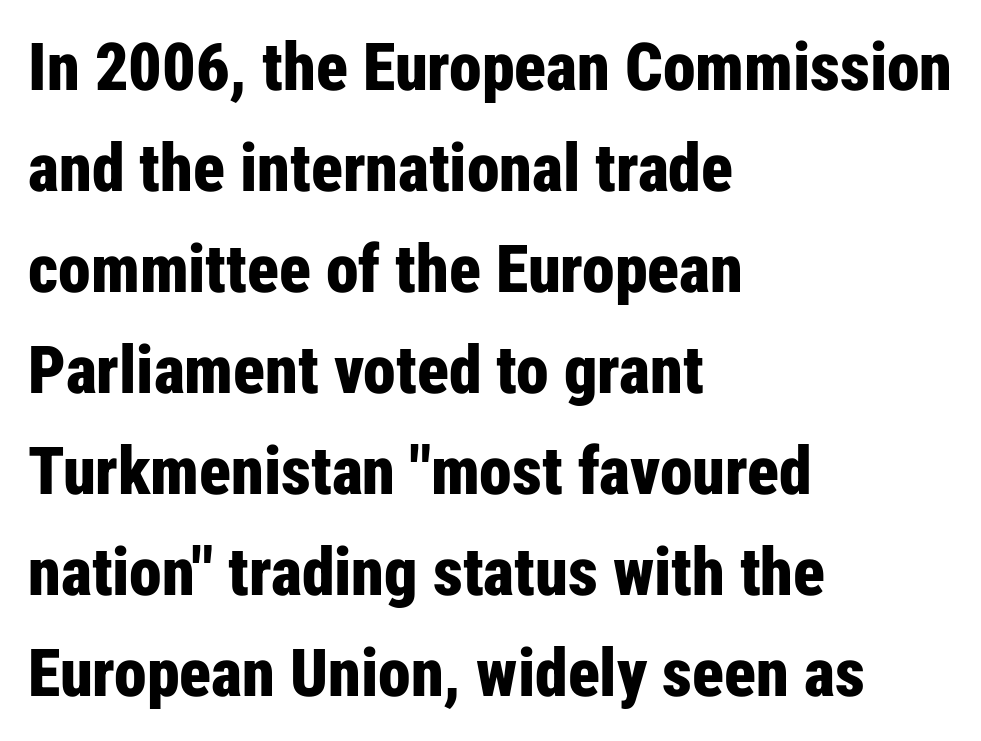
Q: Is the text bold? A: Yes.
Q: Is the text italic (slanted)? A: No, it is upright.
Q: Is the typeface a serif or a sans-serif typeface? A: Sans-serif.
Q: Is the text underlined? A: No.
Q: How is the paragraph aligned? A: Left-aligned.
Q: Is the spacing between letters normal or unusually wide? A: Normal.
Q: Is the spacing between lines tight, normal or loose? A: Normal.
Q: Width (condensed, normal, or wide)? A: Condensed.
Q: Stroke contrast? A: Low.
Q: x-height? A: Medium.
Q: Monospaced? A: No.
